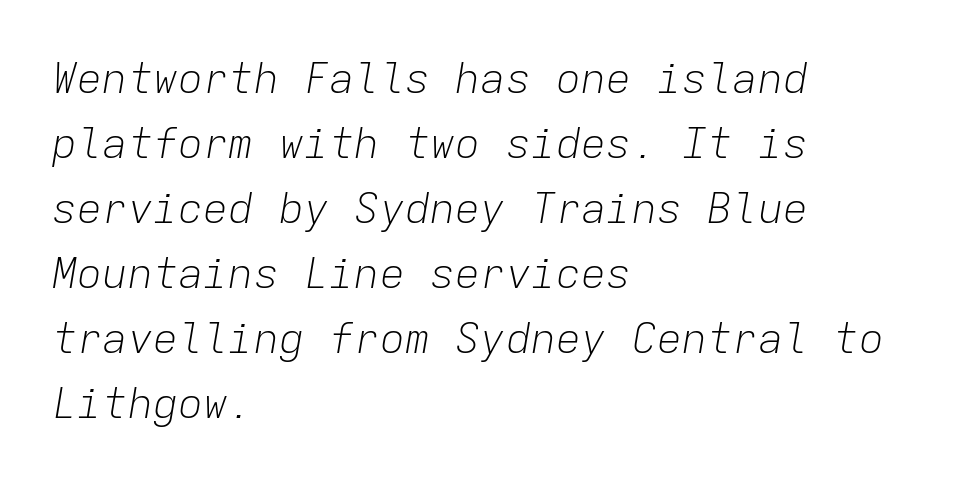
The rendering uses typewriter-style spacing with identical character cells. Reading down the column, the eye jumps a familiar distance to each next line. Check under the words: just untouched page. What stands out about the letter spacing? Nothing — it is the standard amount.
